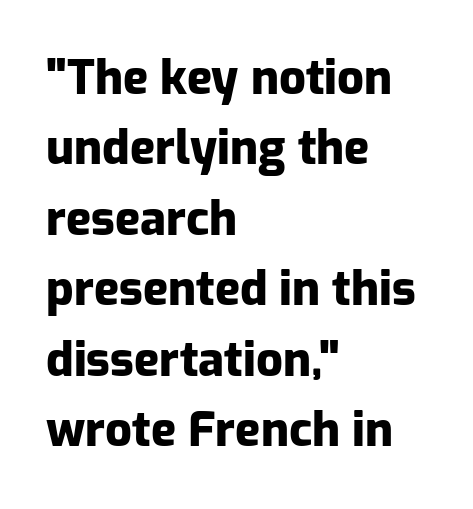
Q: Is the text bold? A: Yes.
Q: Is the text italic (slanted)? A: No, it is upright.
Q: Is the typeface a serif or a sans-serif typeface? A: Sans-serif.
Q: Is the text underlined? A: No.
Q: How is the paragraph aligned? A: Left-aligned.
Q: Is the spacing between letters normal or unusually wide? A: Normal.
Q: Is the spacing between lines tight, normal or loose? A: Normal.
Q: Width (condensed, normal, or wide)? A: Normal.
Q: Stroke contrast? A: Low.
Q: x-height? A: Medium.
Q: Monospaced? A: No.
